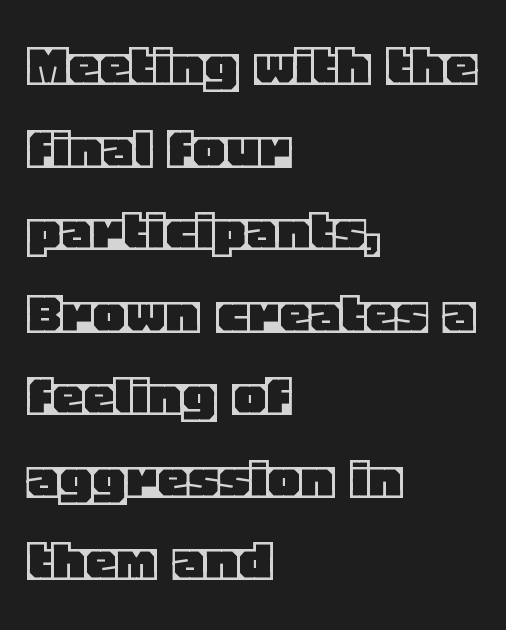
Proportional: the letters do not fall into vertical columns. The line texture is even and compact thanks to regular tracking. The paragraph shown leans on its left margin. Decoration check: the copy has no underline. If you measured baseline to baseline, you'd find a middling distance. The type sits square on the baseline with zero lean.
